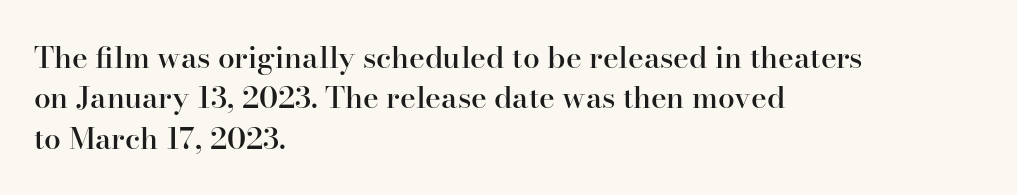
Q: Is the text bold? A: Semi-bold.
Q: Is the text italic (slanted)? A: No, it is upright.
Q: Is the typeface a serif or a sans-serif typeface? A: Serif.
Q: Is the text underlined? A: No.
Q: How is the paragraph aligned? A: Left-aligned.
Q: Is the spacing between letters normal or unusually wide? A: Normal.
Q: Is the spacing between lines tight, normal or loose? A: Normal.
Q: Width (condensed, normal, or wide)? A: Normal.
Q: Stroke contrast? A: High.
Q: x-height? A: Small.
Q: Monospaced? A: No.
